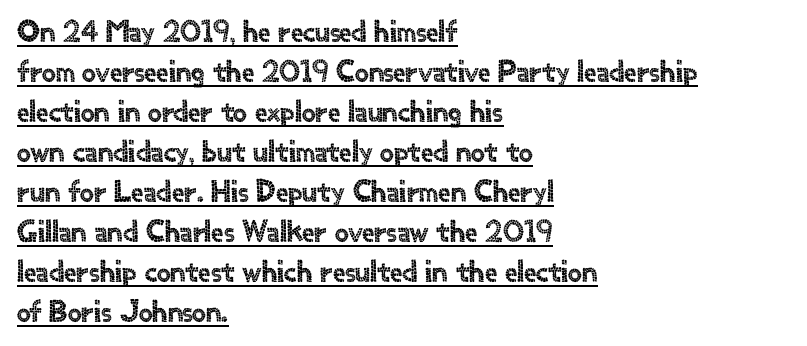
{"serif": "no", "italic": "no", "width": "normal", "x_height": "small", "monospaced": "no", "underline": "yes", "align": "left", "line_spacing": "normal", "line_spacing_ratio": 1.29, "letter_spacing": "normal", "letter_spacing_em": 0.0, "glyph_px": 31}
